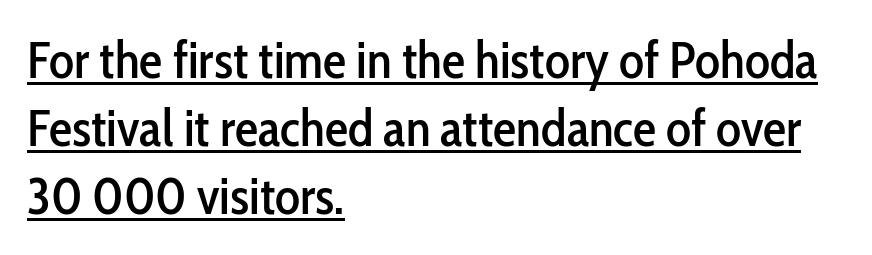
The image shows 52 px condensed sans-serif type, upright; set left-aligned, normal line spacing (1.31x), normal letter spacing, underlined; low stroke contrast and a medium x-height.
